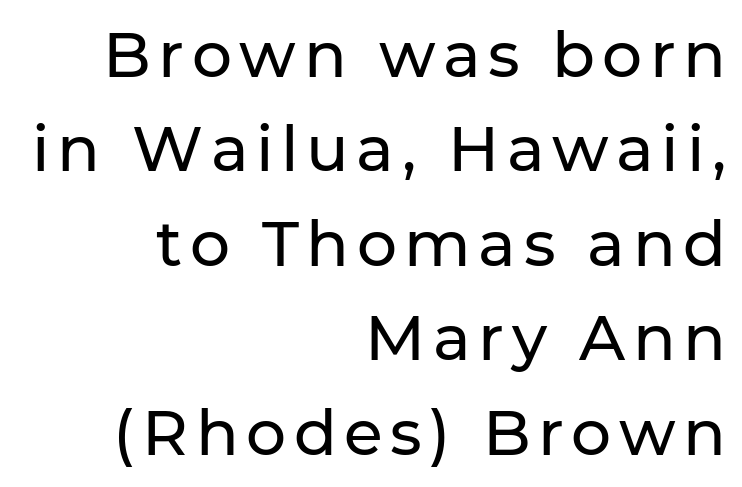
The image shows 63 px sans-serif type, upright; set right-aligned, normal line spacing (1.5x), not underlined; low stroke contrast and a medium x-height.
